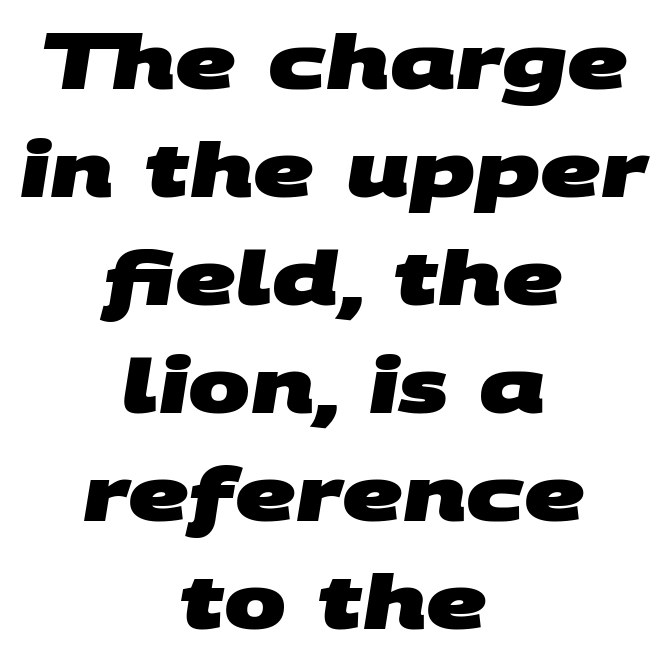
The image shows 74 px heavy, wide sans-serif type; set centered, normal line spacing (1.46x), normal letter spacing, not underlined; medium stroke contrast and a large x-height.
